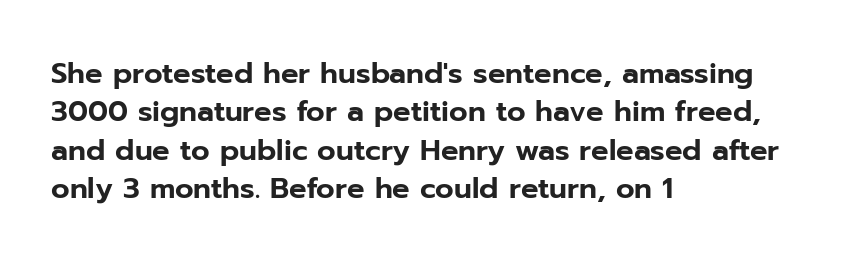
Q: Is the text italic (slanted)? A: No, it is upright.
Q: Is the typeface a serif or a sans-serif typeface? A: Sans-serif.
Q: Is the text underlined? A: No.
Q: How is the paragraph aligned? A: Left-aligned.
Q: Is the spacing between letters normal or unusually wide? A: Normal.
Q: Is the spacing between lines tight, normal or loose? A: Normal.
Q: Width (condensed, normal, or wide)? A: Normal.
Q: Stroke contrast? A: Low.
Q: x-height? A: Medium.
Q: Monospaced? A: No.
